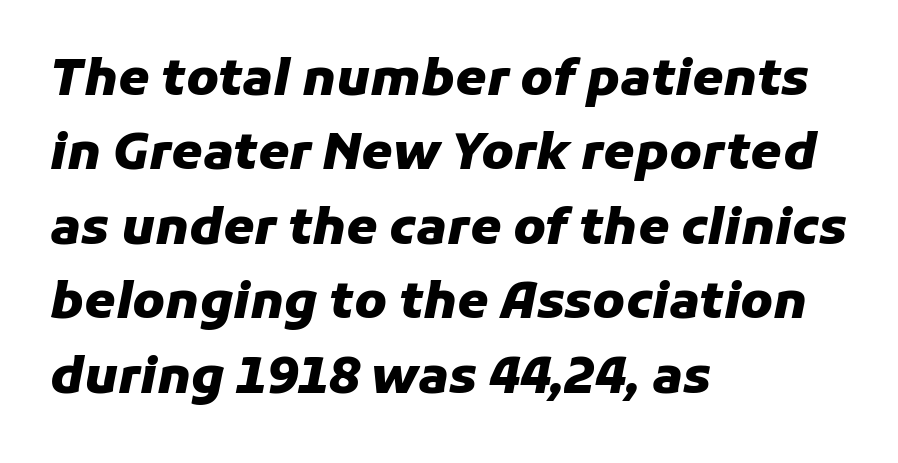
Q: Is the text bold? A: Yes.
Q: Is the text italic (slanted)? A: Yes, it leans right by about 11 degrees.
Q: Is the text underlined? A: No.
Q: How is the paragraph aligned? A: Left-aligned.
Q: Is the spacing between letters normal or unusually wide? A: Normal.
Q: Is the spacing between lines tight, normal or loose? A: Normal.
Q: Width (condensed, normal, or wide)? A: Normal.
Q: Stroke contrast? A: Low.
Q: x-height? A: Medium.
Q: Monospaced? A: No.
